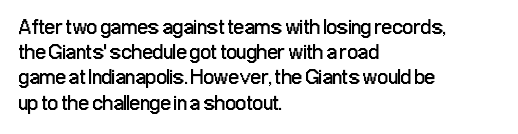
Q: Is the text bold? A: No.
Q: Is the text italic (slanted)? A: No, it is upright.
Q: Is the text underlined? A: No.
Q: How is the paragraph aligned? A: Left-aligned.
Q: Is the spacing between letters normal or unusually wide? A: Normal.
